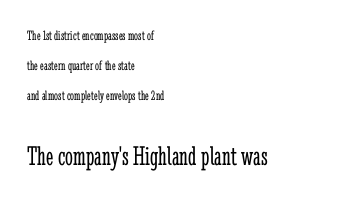
{"serif": "yes", "italic": "no", "bold": "no", "weight": "light", "width": "condensed", "stroke_contrast": "low", "x_height": "medium", "monospaced": "no", "underline": "no", "align": "left", "line_spacing": "loose", "line_spacing_ratio": 2.16, "letter_spacing": "normal", "letter_spacing_em": 0.0, "larger_block": "second", "size_ratio": 2.0, "glyph_px": 28}
